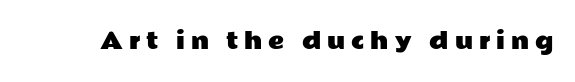
The image shows 22 px text type, upright; set unusually wide letter spacing (+0.27 em), not underlined.
